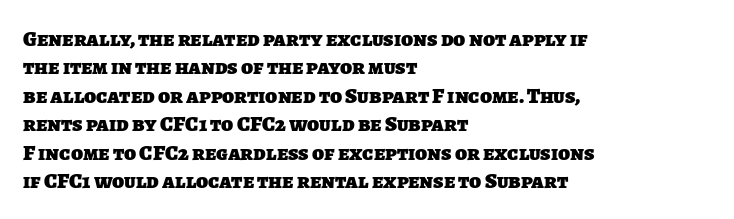
The image shows 22 px bold type; set left-aligned, normal line spacing (1.29x), normal letter spacing, not underlined.
